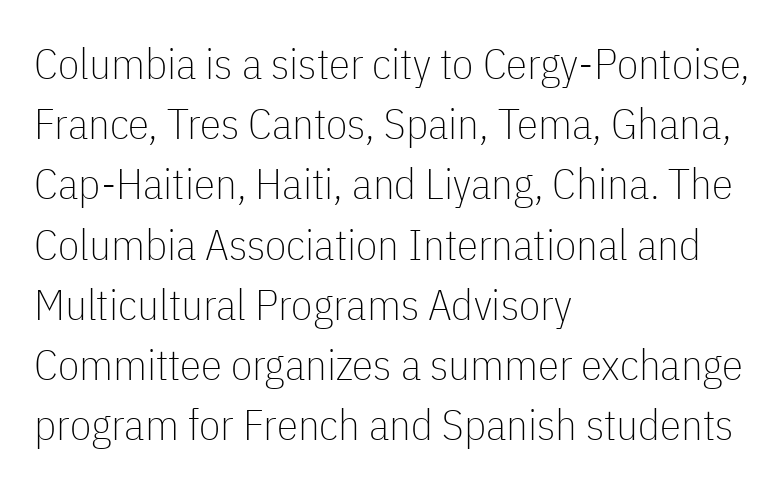
The image shows 43 px thin, condensed sans-serif type, upright; set left-aligned, normal line spacing (1.4x), normal letter spacing, not underlined; low stroke contrast and a medium x-height.
